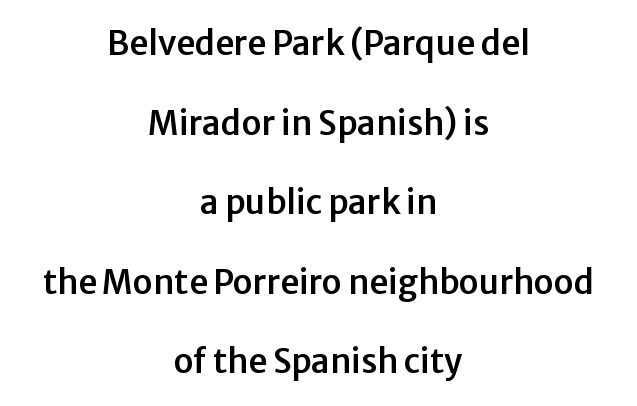
Q: Is the text italic (slanted)? A: No, it is upright.
Q: Is the typeface a serif or a sans-serif typeface? A: Sans-serif.
Q: Is the text underlined? A: No.
Q: How is the paragraph aligned? A: Centered.
Q: Is the spacing between letters normal or unusually wide? A: Normal.
Q: Is the spacing between lines tight, normal or loose? A: Loose.
Q: Width (condensed, normal, or wide)? A: Normal.
Q: Stroke contrast? A: Low.
Q: x-height? A: Medium.
Q: Monospaced? A: No.
